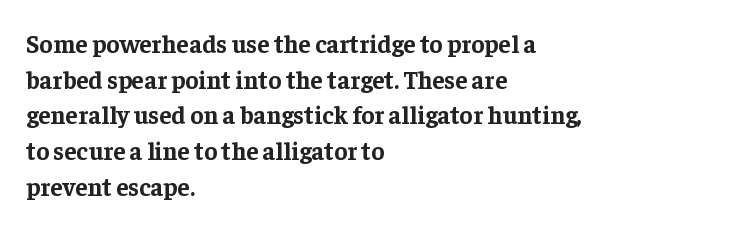
The image shows 25 px bold type, upright; set left-aligned, normal line spacing (1.43x), normal letter spacing, not underlined.
